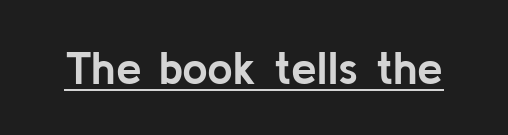
{"serif": "no", "italic": "no", "bold": "yes", "weight": "semibold", "width": "normal", "stroke_contrast": "low", "x_height": "medium", "monospaced": "no", "underline": "yes", "letter_spacing": "normal", "letter_spacing_em": 0.0, "glyph_px": 46}
